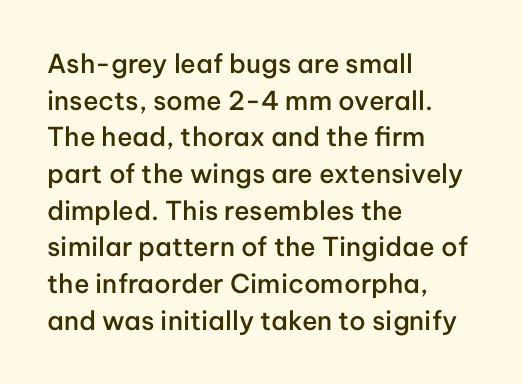
Every row of glyphs begins at an identical x-position on the left. Summary of weight: moderately heavy, a semibold. Evenly set lines give the paragraph a standard silhouette. In terms of letterspacing, this is plain default setting. When letters stand straight like this, we call the style roman or upright. The gap between lines stays unmarked.
